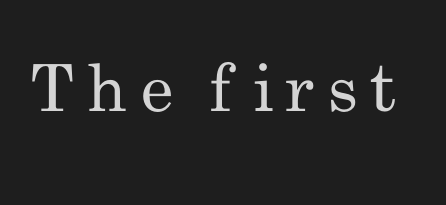
{"serif": "no", "italic": "no", "bold": "no", "weight": "regular", "width": "condensed", "stroke_contrast": "low", "x_height": "small", "monospaced": "no", "underline": "no", "letter_spacing": "wide", "letter_spacing_em": 0.21, "glyph_px": 65}
